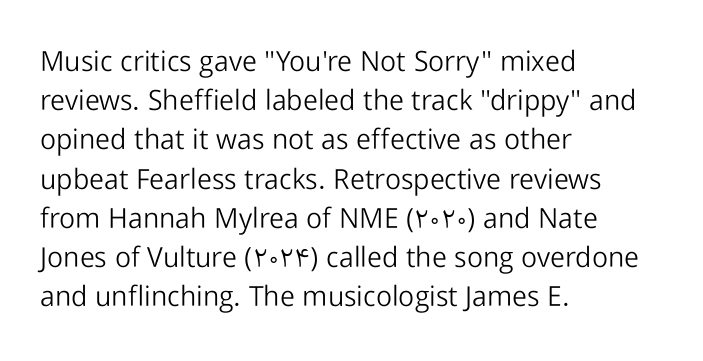
{"serif": "no", "italic": "no", "bold": "no", "weight": "light", "width": "normal", "stroke_contrast": "low", "x_height": "medium", "monospaced": "no", "underline": "no", "align": "left", "line_spacing": "normal", "line_spacing_ratio": 1.4, "letter_spacing": "normal", "letter_spacing_em": 0.0, "glyph_px": 28}
